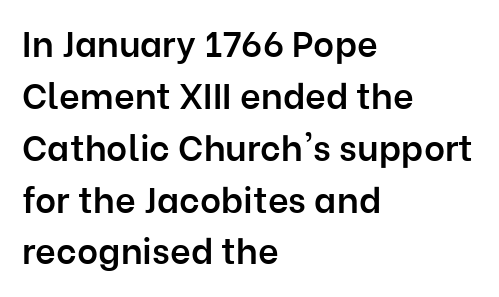
Q: Is the text bold? A: Semi-bold.
Q: Is the text italic (slanted)? A: No, it is upright.
Q: Is the typeface a serif or a sans-serif typeface? A: Sans-serif.
Q: Is the text underlined? A: No.
Q: How is the paragraph aligned? A: Left-aligned.
Q: Is the spacing between letters normal or unusually wide? A: Normal.
Q: Is the spacing between lines tight, normal or loose? A: Normal.
Q: Width (condensed, normal, or wide)? A: Normal.
Q: Stroke contrast? A: Low.
Q: x-height? A: Medium.
Q: Monospaced? A: No.
